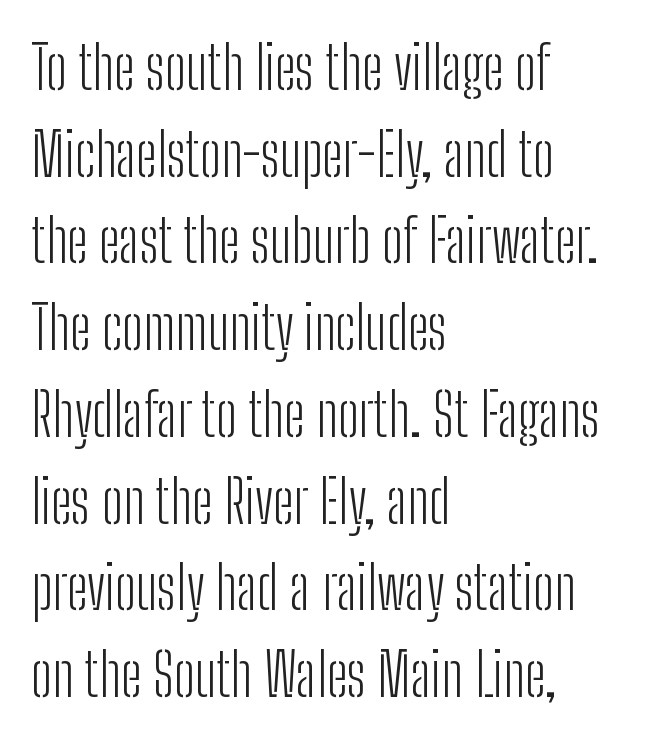
The image shows 59 px light, condensed sans-serif type, upright; set left-aligned, normal line spacing (1.47x), normal letter spacing, not underlined; low stroke contrast and a medium x-height.
